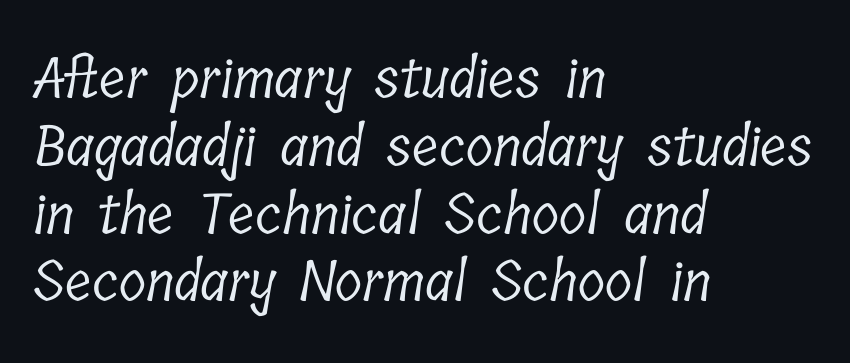
{"serif": "yes", "bold": "no", "weight": "light", "width": "condensed", "stroke_contrast": "low", "x_height": "medium", "monospaced": "no", "underline": "no", "align": "left", "line_spacing_ratio": 1.21, "letter_spacing": "normal", "letter_spacing_em": 0.0, "glyph_px": 56}
